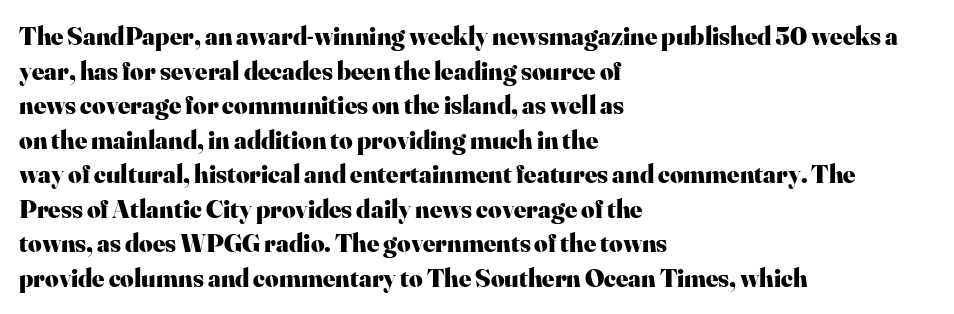
{"italic": "no", "bold": "yes", "underline": "no", "align": "left", "line_spacing": "normal", "line_spacing_ratio": 1.33, "letter_spacing": "normal", "letter_spacing_em": 0.0, "glyph_px": 26}
